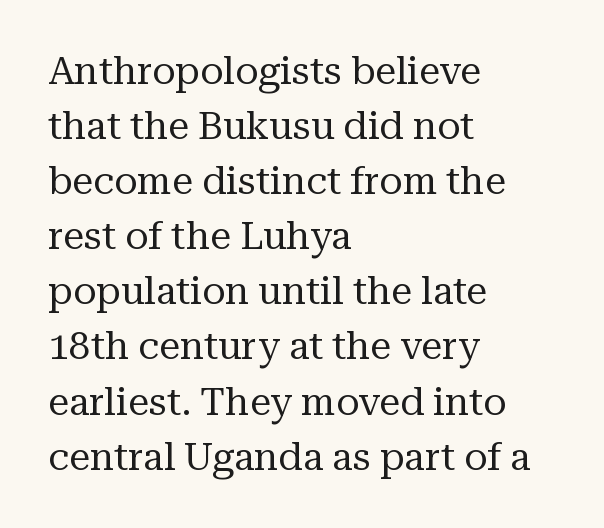
Q: Is the text bold? A: No.
Q: Is the text italic (slanted)? A: No, it is upright.
Q: Is the typeface a serif or a sans-serif typeface? A: Serif.
Q: Is the text underlined? A: No.
Q: How is the paragraph aligned? A: Left-aligned.
Q: Is the spacing between letters normal or unusually wide? A: Normal.
Q: Is the spacing between lines tight, normal or loose? A: Normal.
Q: Width (condensed, normal, or wide)? A: Normal.
Q: Stroke contrast? A: Medium.
Q: x-height? A: Medium.
Q: Monospaced? A: No.
